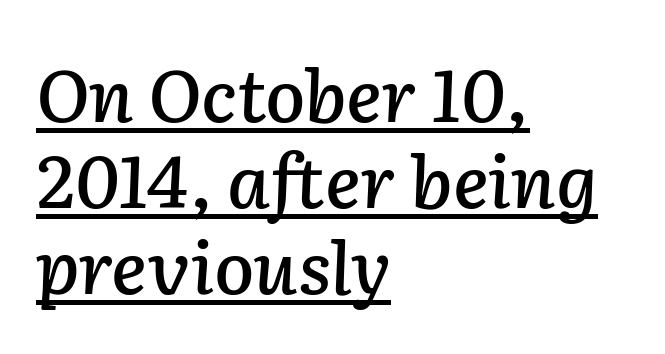
The image shows 73 px text type, italic (leaning right); set left-aligned, line spacing 1.18x, normal letter spacing, underlined; low stroke contrast and a medium x-height.
